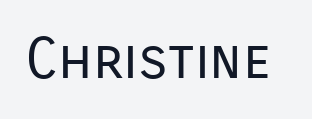
{"serif": "no", "italic": "no", "bold": "no", "weight": "regular", "width": "normal", "stroke_contrast": "low", "x_height": "medium", "monospaced": "no", "underline": "no", "letter_spacing": "normal", "letter_spacing_em": 0.0, "glyph_px": 57}
